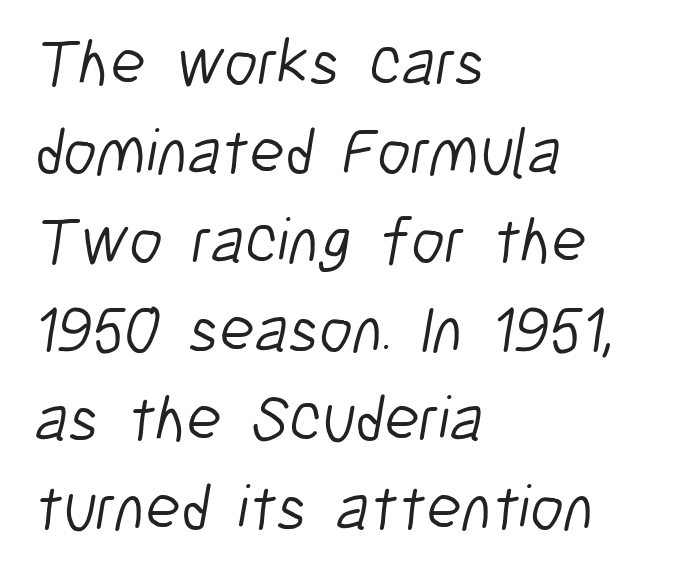
Short and long lines alike share a common starting point at left. No letter is thick-stroked: the sample isn't bold. No feet cap the strokes, marking this as sans-serif type. Here the glyphs are tracked normally, forming tight word shapes.
